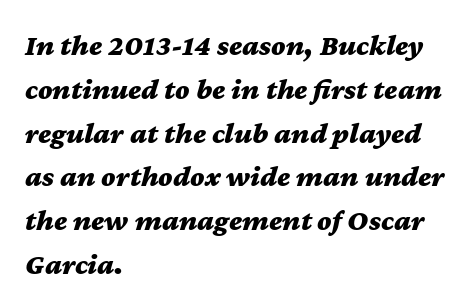
The image shows 30 px bold, wide type, italic (leaning right); set left-aligned, normal line spacing (1.46x), normal letter spacing, not underlined; medium stroke contrast and a medium x-height.
